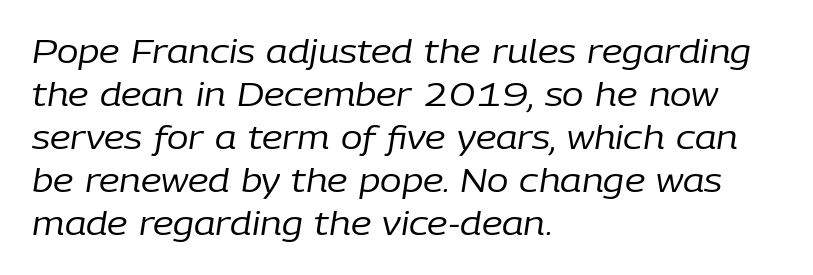
Q: Is the text bold? A: No.
Q: Is the text italic (slanted)? A: Yes, it leans right by about 9 degrees.
Q: Is the text underlined? A: No.
Q: How is the paragraph aligned? A: Left-aligned.
Q: Is the spacing between letters normal or unusually wide? A: Normal.
Q: Is the spacing between lines tight, normal or loose? A: Normal.
Q: Width (condensed, normal, or wide)? A: Normal.
Q: Stroke contrast? A: Low.
Q: x-height? A: Medium.
Q: Monospaced? A: No.
